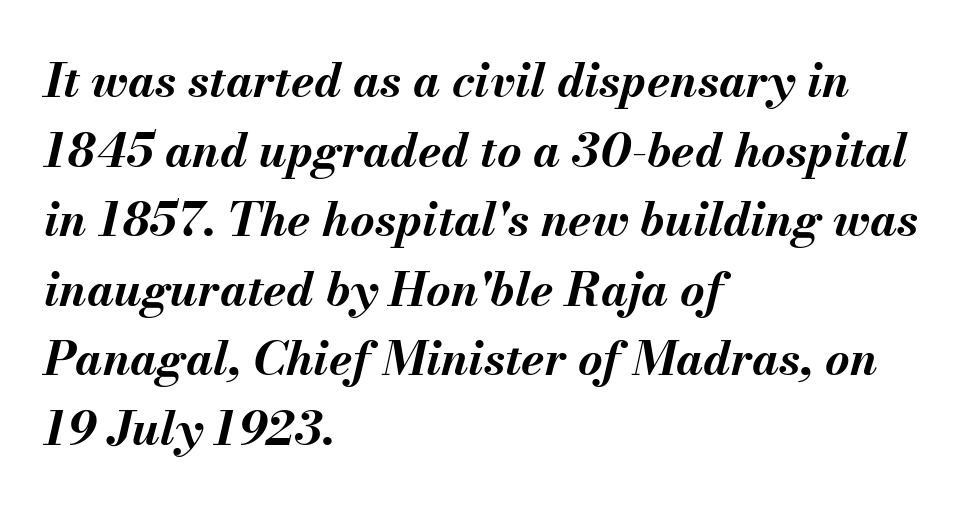
Q: Is the text bold? A: Yes.
Q: Is the text italic (slanted)? A: Yes, it leans right by about 13 degrees.
Q: Is the text underlined? A: No.
Q: How is the paragraph aligned? A: Left-aligned.
Q: Is the spacing between letters normal or unusually wide? A: Normal.
Q: Is the spacing between lines tight, normal or loose? A: Normal.
Q: Width (condensed, normal, or wide)? A: Normal.
Q: Stroke contrast? A: Medium.
Q: x-height? A: Small.
Q: Monospaced? A: No.
